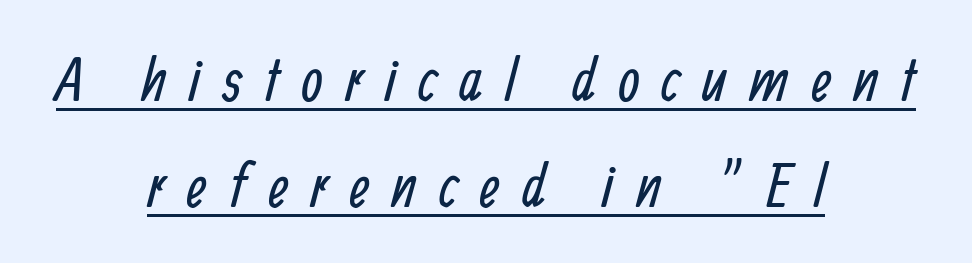
{"serif": "no", "bold": "no", "weight": "regular", "width": "condensed", "stroke_contrast": "low", "x_height": "medium", "monospaced": "no", "underline": "yes", "align": "center", "line_spacing_ratio": 1.73, "letter_spacing": "wide", "letter_spacing_em": 0.37, "glyph_px": 61}
